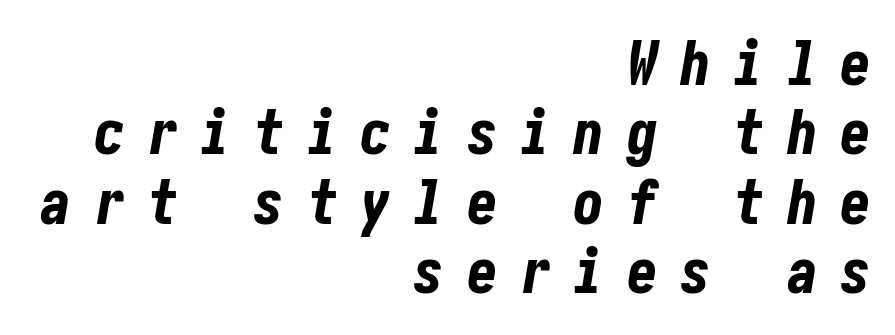
{"italic": "yes", "lean": "right", "slant_degrees": 10, "bold": "yes", "weight": "bold", "width": "condensed", "stroke_contrast": "low", "x_height": "medium", "underline": "no", "align": "right", "line_spacing": "tight", "line_spacing_ratio": 1.12, "letter_spacing": "wide", "letter_spacing_em": 0.36, "glyph_px": 62}
